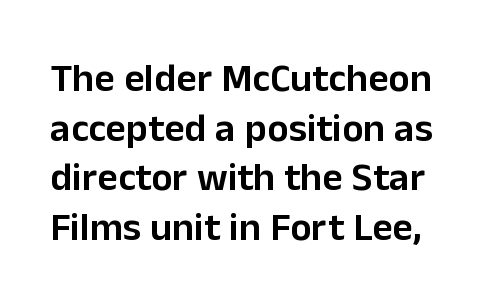
Q: Is the text bold? A: Semi-bold.
Q: Is the text italic (slanted)? A: No, it is upright.
Q: Is the typeface a serif or a sans-serif typeface? A: Sans-serif.
Q: Is the text underlined? A: No.
Q: Is the spacing between letters normal or unusually wide? A: Normal.
Q: Width (condensed, normal, or wide)? A: Normal.
Q: Stroke contrast? A: Low.
Q: x-height? A: Medium.
Q: Monospaced? A: No.
